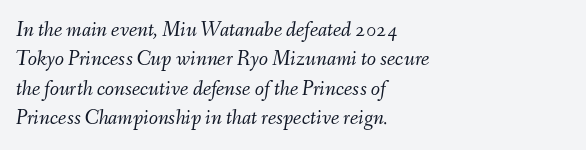
Q: Is the text bold? A: No.
Q: Is the text italic (slanted)? A: Yes, it leans right by about 9 degrees.
Q: Is the text underlined? A: No.
Q: How is the paragraph aligned? A: Left-aligned.
Q: Is the spacing between letters normal or unusually wide? A: Normal.
Q: Is the spacing between lines tight, normal or loose? A: Normal.
